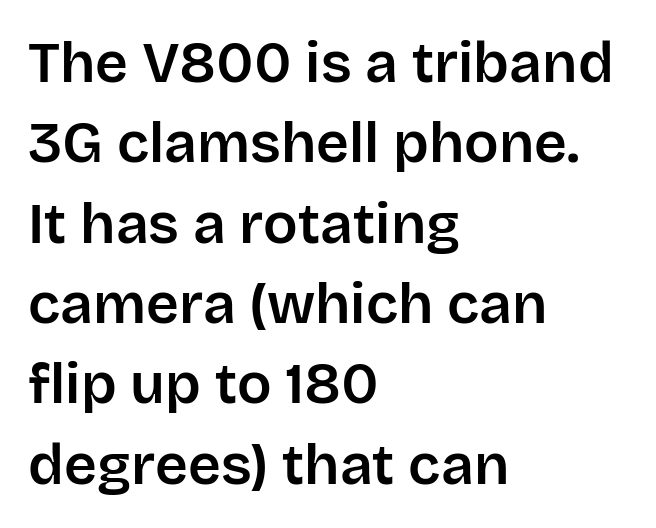
The passage shown stacks its lines at a standard gap. The typeface chosen for these lines omits serifs. Each letter keeps its own natural width here, so spacing adapts to shape. The gaps between neighbouring characters are ordinary and unremarkable.
